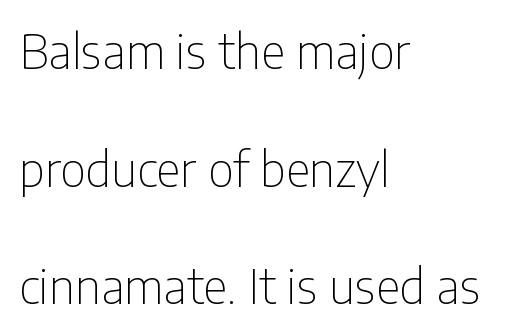
Q: Is the text bold? A: No.
Q: Is the text italic (slanted)? A: No, it is upright.
Q: Is the typeface a serif or a sans-serif typeface? A: Sans-serif.
Q: Is the text underlined? A: No.
Q: How is the paragraph aligned? A: Left-aligned.
Q: Is the spacing between letters normal or unusually wide? A: Normal.
Q: Is the spacing between lines tight, normal or loose? A: Loose.
Q: Width (condensed, normal, or wide)? A: Condensed.
Q: Stroke contrast? A: Low.
Q: x-height? A: Medium.
Q: Monospaced? A: No.
